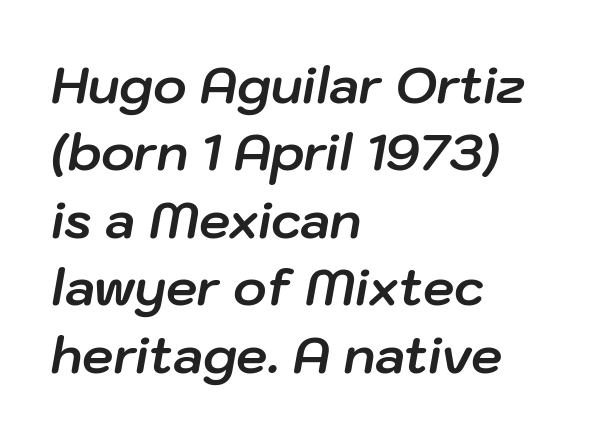
The type is set solid horizontally, with unmodified tracking. This sample has the flowing, uneven cadence of proportional lettering. The rag falls on the right side of this text block. As a designer I'd log this as weight 700, bold. Anything drawn beneath the words? Only blank space. Vertical spacing — default.
